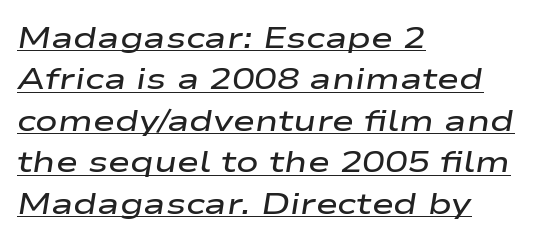
{"italic": "yes", "lean": "right", "slant_degrees": 9, "bold": "semi", "weight": "semibold", "width": "wide", "stroke_contrast": "low", "x_height": "medium", "monospaced": "no", "underline": "yes", "align": "left", "line_spacing": "normal", "line_spacing_ratio": 1.38, "letter_spacing": "normal", "letter_spacing_em": 0.0, "glyph_px": 30}
